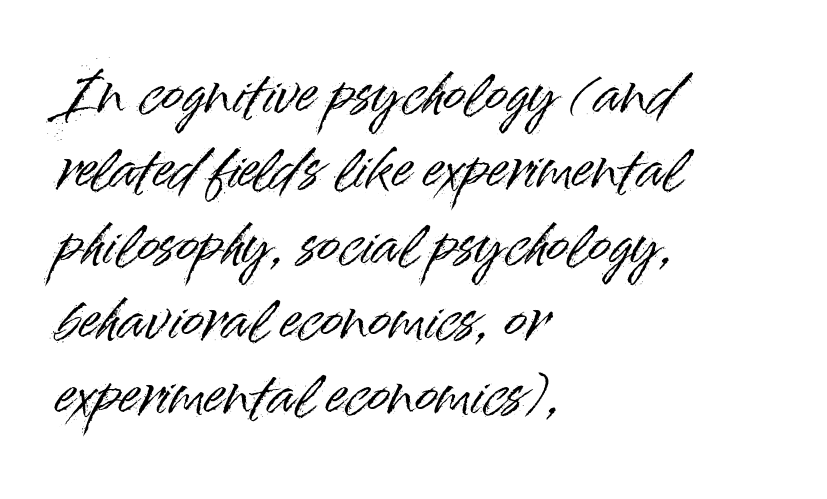
{"serif": "no", "width": "normal", "stroke_contrast": "high", "x_height": "small", "monospaced": "no", "underline": "no", "align": "left", "line_spacing": "normal", "line_spacing_ratio": 1.42, "letter_spacing": "normal", "letter_spacing_em": 0.0, "glyph_px": 53}
